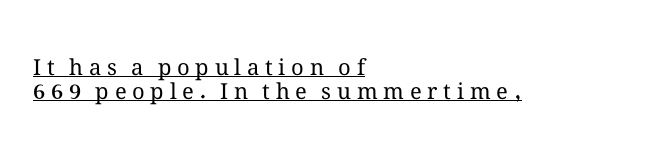
The image shows 22 px text type, upright; set left-aligned, tight line spacing (1.08x), unusually wide letter spacing (+0.26 em), underlined.
